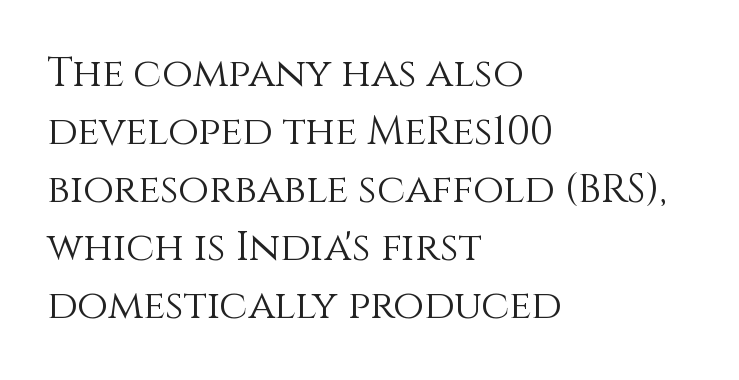
Casual observation: everything's shoved over to the left. Does the leading feel generous? No, just average. Here the designer chose a conventional face with non-uniform glyph widths. Characters remain perfectly vertical along every line. Is the stroke heavy? The answer is a plain regular-or-lighter. Each word holds together tightly as a unit, with standard inter-letter gaps.
